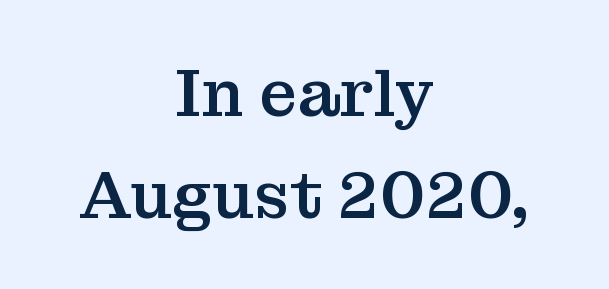
Letter spacing: default. The passage shown stacks its lines at a standard gap. Underlining? Definitely not there. Examine the stroke ends and you'll spot serifs.
